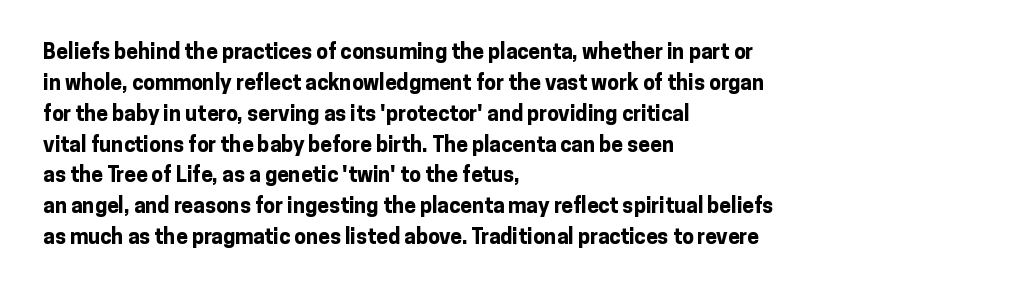
Q: Is the text bold? A: Yes.
Q: Is the text italic (slanted)? A: No, it is upright.
Q: Is the text underlined? A: No.
Q: How is the paragraph aligned? A: Left-aligned.
Q: Is the spacing between letters normal or unusually wide? A: Normal.
Q: Is the spacing between lines tight, normal or loose? A: Normal.
